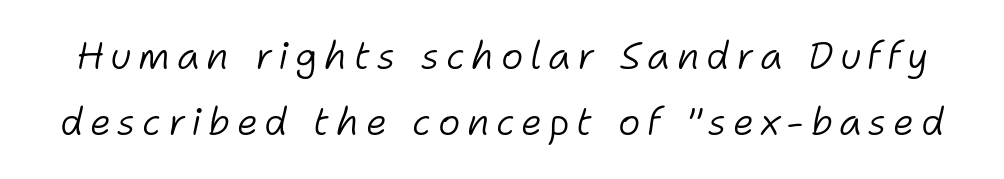
The font's italic variant was chosen for this text. The baseline area is clear. The rendering uses natural spacing where letterforms have individual widths. Vertical stems look standard width or narrower in stroke.
